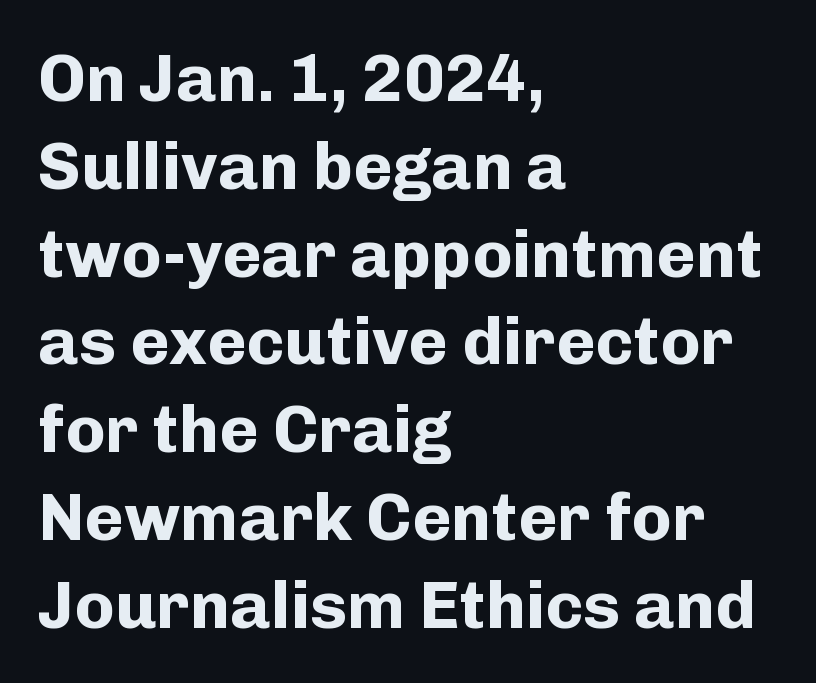
Successive baselines arrive at the customary interval. Caption: standard tracking, unaltered. The rendering uses natural spacing where letterforms have individual widths. Serif or sans? Sans — the stroke terminals are bare. The glyphs have the mass of a bold cut.
